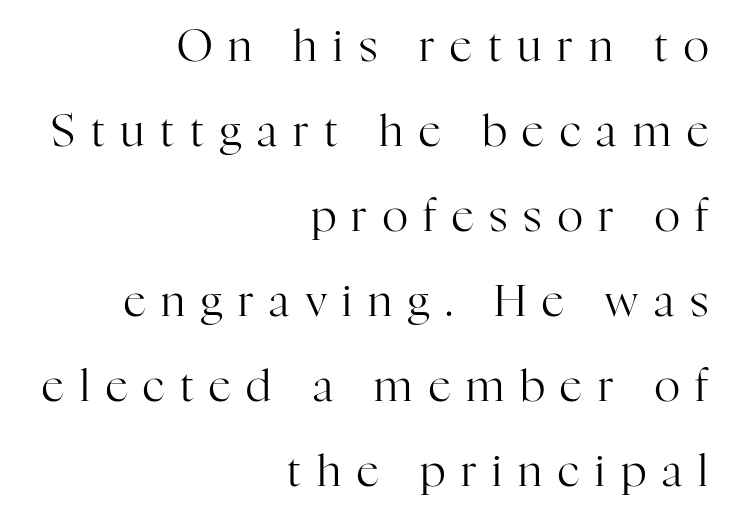
{"serif": "yes", "italic": "no", "bold": "no", "weight": "regular", "width": "normal", "stroke_contrast": "high", "x_height": "medium", "monospaced": "no", "underline": "no", "align": "right", "line_spacing": "loose", "line_spacing_ratio": 1.93, "letter_spacing": "wide", "letter_spacing_em": 0.36, "glyph_px": 44}
